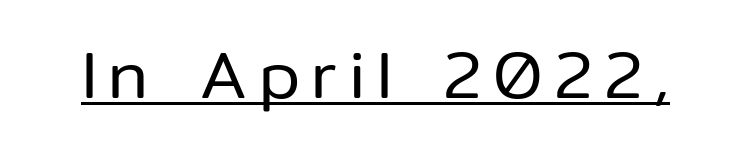
When letters stand straight like this, we call the style roman or upright. The face used here is a sans, in the tradition of grotesques and geometrics. You could not count columns in this text — the font is proportionally spaced. On a weight scale, this lands at 450 or below. Somebody hit Ctrl+U on this one — the words are underlined.
